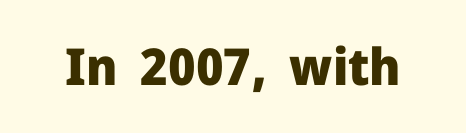
Style check: upright. Note the varied advance widths — an 'i' is clearly narrower than an 'm'. In terms of letterspacing, this is plain default setting. Has an underline been added? It has not. Is the type bold? Yes — the strokes are clearly thick and heavy. Nope, no serifs anywhere on these letters.
